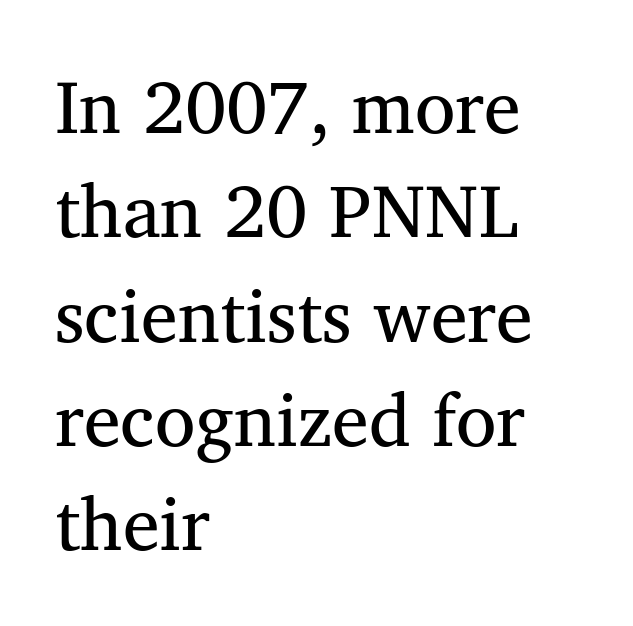
The image shows 74 px regular-weight serif type, upright; set left-aligned, normal line spacing (1.41x), normal letter spacing, not underlined; medium stroke contrast and a medium x-height.
